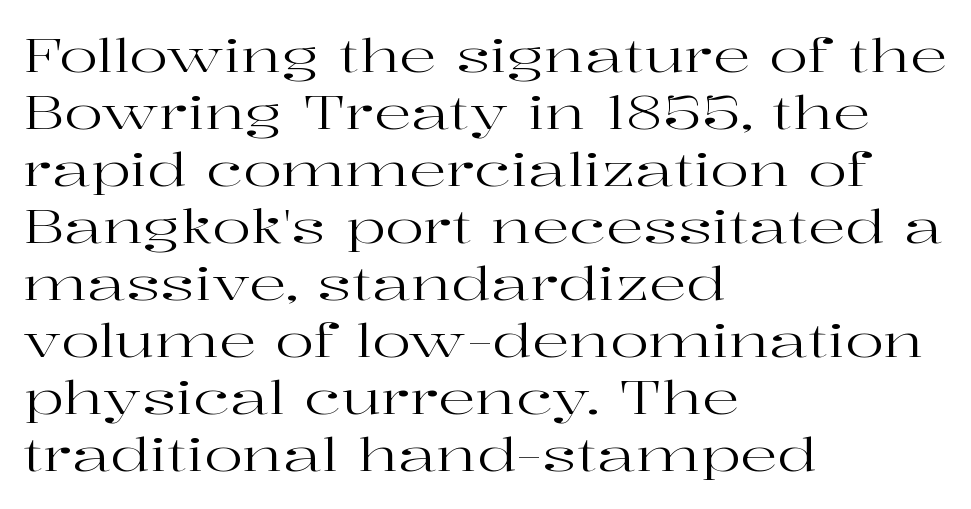
These lines stack with their left ends in a neat column. The face looks like a standard text weight, possibly lighter. A bare baseline throughout the passage. Look at the bottom of the vertical strokes: they flare into serifs here.
